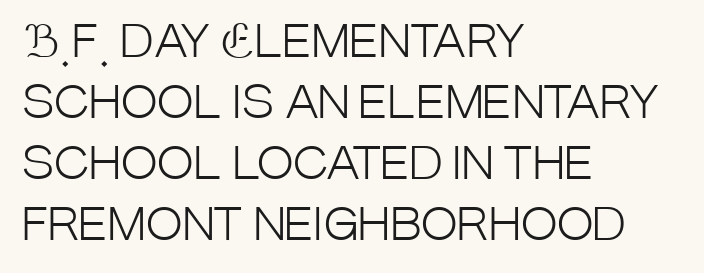
Tracking here is standard; glyphs follow each other at the usual distance. The paragraph shown leans on its left margin. The gap between lines stays unmarked. This sample has the flowing, uneven cadence of proportional lettering. This sample uses an upright cut, with every glyph sitting square on the baseline.
